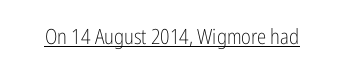
Q: Is the text bold? A: No.
Q: Is the text italic (slanted)? A: No, it is upright.
Q: Is the text underlined? A: Yes.
Q: Is the spacing between letters normal or unusually wide? A: Normal.
